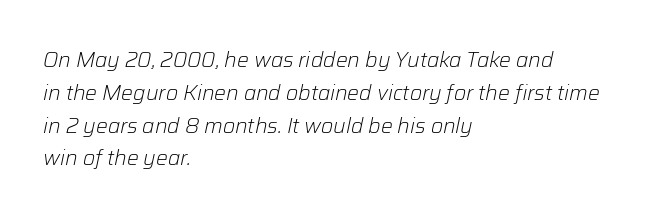
These glyphs show unthickened strokes, regular width or finer. Slant detected: the letters are inclined. Any mark beneath the type? The region is blank. Vertical spacing — default. A student would call this left alignment; a typographer would say flush left, rag right. Here the glyphs are tracked normally, forming tight word shapes.
